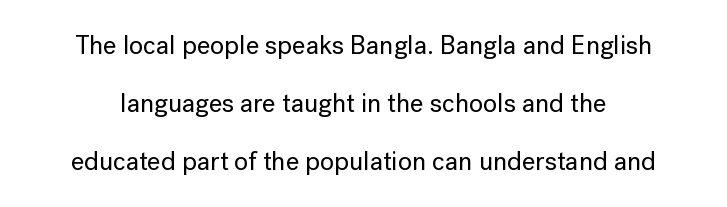
The image shows 26 px text type, upright; set loose line spacing (2.24x), normal letter spacing, not underlined.
